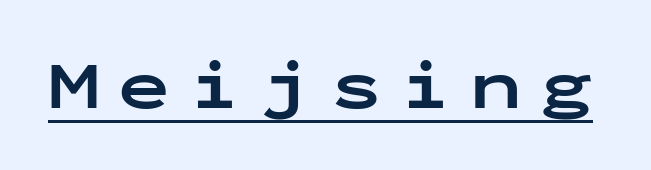
The image shows 69 px bold, wide sans-serif type, upright, monospaced; set unusually wide letter spacing (+0.27 em), underlined; low stroke contrast and a medium x-height.
